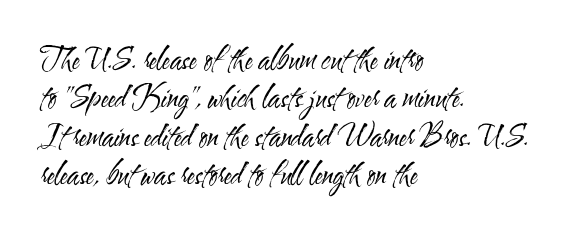
Casual observation: everything's shoved over to the left. Honestly, there is no underline to notice here at all. How are the letters spaced? Ordinarily, with no added tracking. Is this a sans? Yes — the strokes have no serifs. Honestly, the row spacing looks completely unremarkable.
